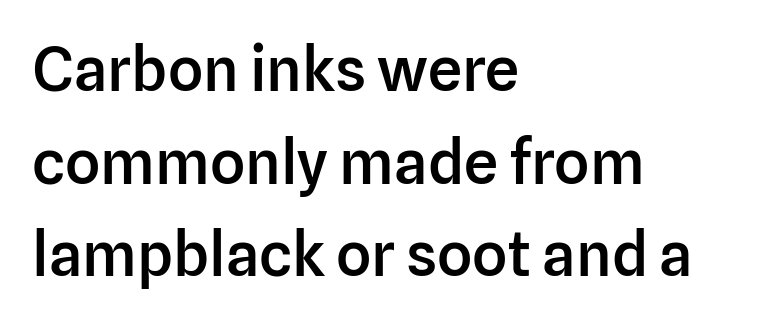
Q: Is the text bold? A: Semi-bold.
Q: Is the text italic (slanted)? A: No, it is upright.
Q: Is the typeface a serif or a sans-serif typeface? A: Sans-serif.
Q: Is the text underlined? A: No.
Q: How is the paragraph aligned? A: Left-aligned.
Q: Is the spacing between letters normal or unusually wide? A: Normal.
Q: Is the spacing between lines tight, normal or loose? A: Normal.
Q: Width (condensed, normal, or wide)? A: Normal.
Q: Stroke contrast? A: Low.
Q: x-height? A: Medium.
Q: Monospaced? A: No.
